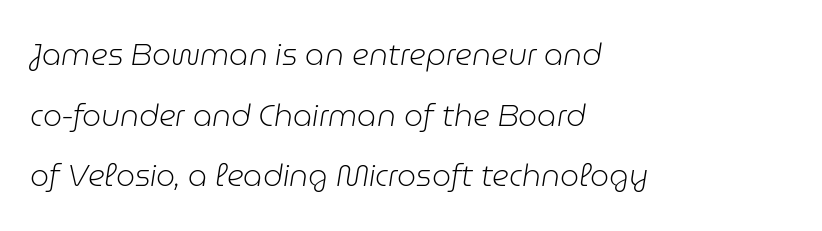
{"italic": "yes", "lean": "right", "slant_degrees": 9, "bold": "no", "weight": "light", "width": "normal", "stroke_contrast": "low", "x_height": "medium", "monospaced": "no", "underline": "no", "align": "left", "line_spacing": "loose", "line_spacing_ratio": 2.02, "letter_spacing": "normal", "letter_spacing_em": 0.0, "glyph_px": 30}
